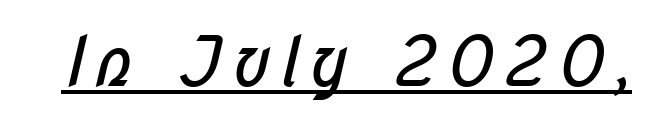
The image shows 69 px regular-weight, condensed sans-serif type; set underlined; low stroke contrast and a medium x-height.
